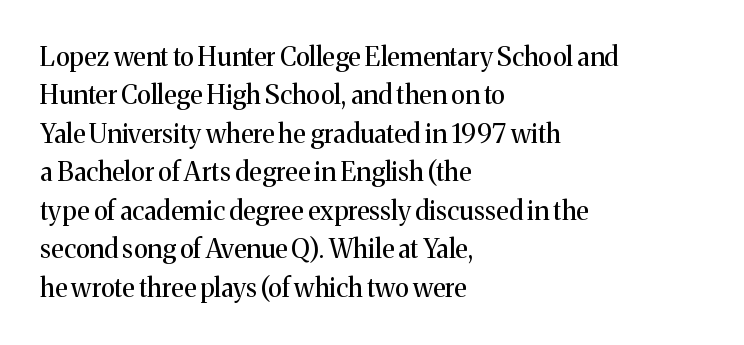
The image shows 26 px text type, upright; set left-aligned, normal line spacing (1.48x), normal letter spacing, not underlined.
